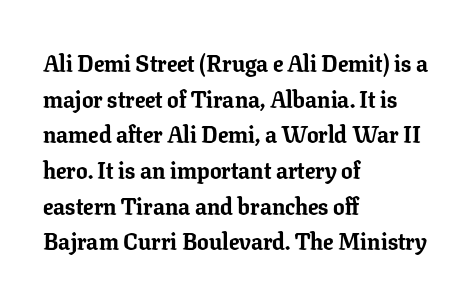
Is the block centered? No — it sits flush against the left margin. A full-strength bold gives these letters their thick strokes. The zone under the glyphs is completely vacant. This sample uses an upright cut, with every glyph sitting square on the baseline. The passage shown has conventional tracking throughout. The line-height multiplier appears to be the usual default.
